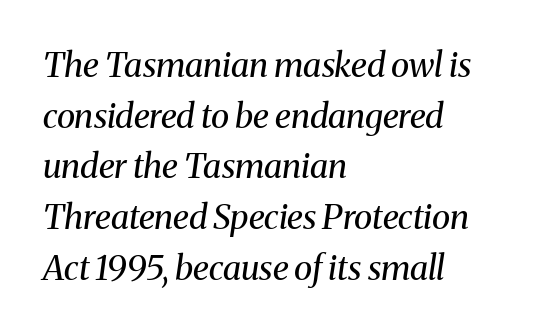
Q: Is the text bold? A: No.
Q: Is the text italic (slanted)? A: Yes, it leans right by about 8 degrees.
Q: Is the typeface a serif or a sans-serif typeface? A: Serif.
Q: Is the text underlined? A: No.
Q: How is the paragraph aligned? A: Left-aligned.
Q: Is the spacing between letters normal or unusually wide? A: Normal.
Q: Is the spacing between lines tight, normal or loose? A: Normal.
Q: Width (condensed, normal, or wide)? A: Normal.
Q: Stroke contrast? A: Medium.
Q: x-height? A: Medium.
Q: Monospaced? A: No.
